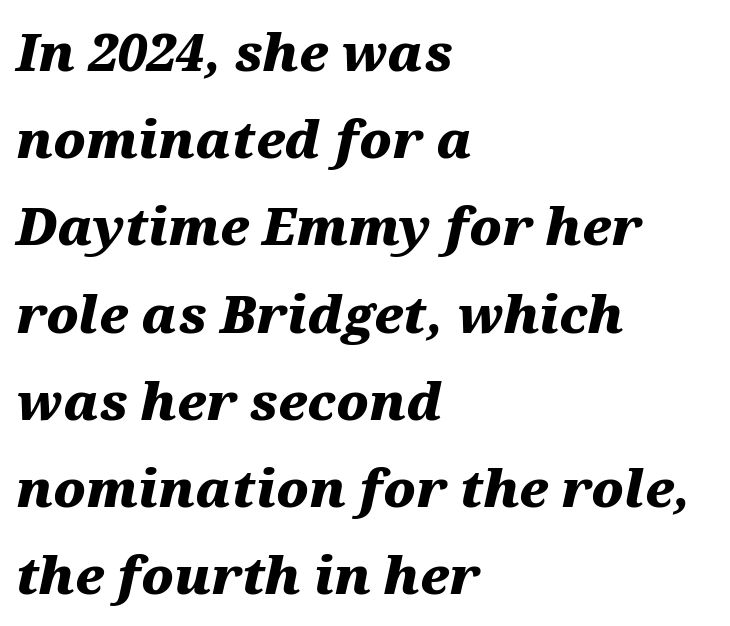
Q: Is the text bold? A: Yes.
Q: Is the text italic (slanted)? A: Yes, it leans right by about 12 degrees.
Q: Is the text underlined? A: No.
Q: How is the paragraph aligned? A: Left-aligned.
Q: Is the spacing between letters normal or unusually wide? A: Normal.
Q: Width (condensed, normal, or wide)? A: Wide.
Q: Stroke contrast? A: Medium.
Q: x-height? A: Medium.
Q: Monospaced? A: No.
